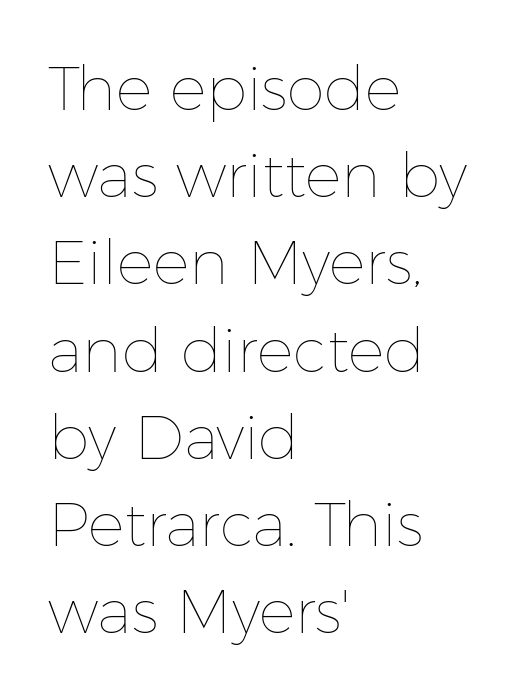
{"italic": "no", "bold": "no", "weight": "thin", "width": "normal", "stroke_contrast": "low", "x_height": "medium", "monospaced": "no", "underline": "no", "align": "left", "line_spacing": "normal", "line_spacing_ratio": 1.43, "letter_spacing": "normal", "letter_spacing_em": 0.0, "glyph_px": 61}
